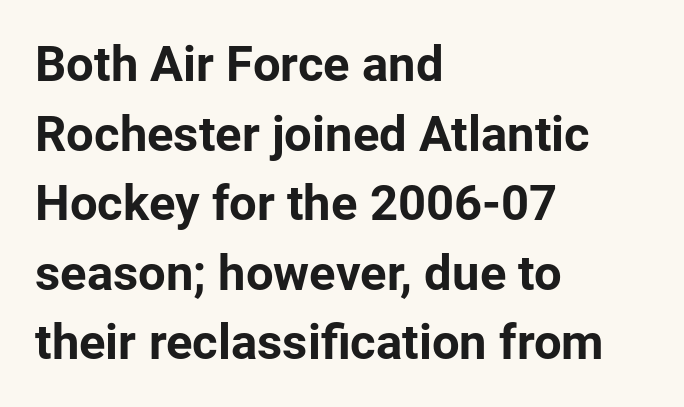
Q: Is the text bold? A: Yes.
Q: Is the text italic (slanted)? A: No, it is upright.
Q: Is the typeface a serif or a sans-serif typeface? A: Sans-serif.
Q: Is the text underlined? A: No.
Q: How is the paragraph aligned? A: Left-aligned.
Q: Is the spacing between letters normal or unusually wide? A: Normal.
Q: Is the spacing between lines tight, normal or loose? A: Normal.
Q: Width (condensed, normal, or wide)? A: Normal.
Q: Stroke contrast? A: Low.
Q: x-height? A: Medium.
Q: Monospaced? A: No.
